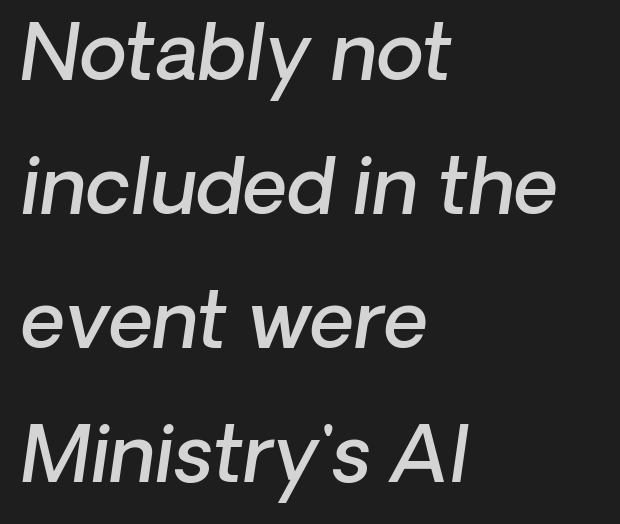
Decoration check: the copy has no underline. The face used here is a sans, in the tradition of grotesques and geometrics. The passage shown is typed in a proportional face where columns would drift. Does the copy run flush right? No — it runs flush left. Students, this is semibold: more ink than regular, less than bold.
